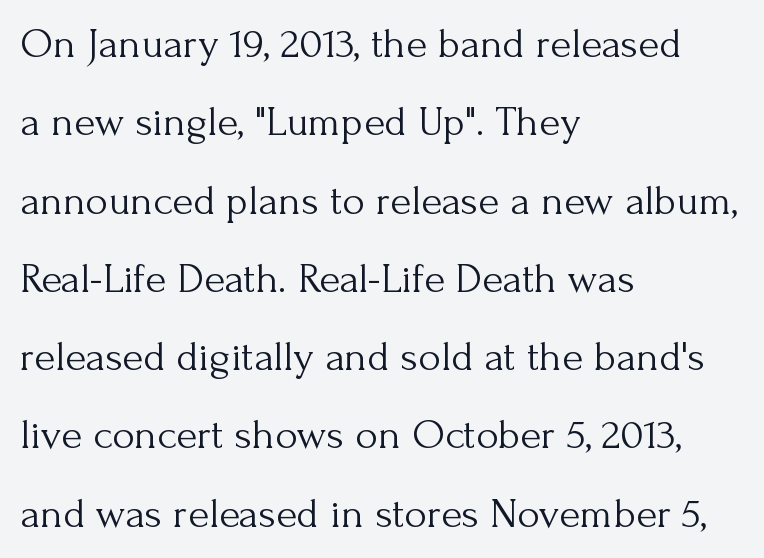
{"serif": "yes", "italic": "no", "bold": "no", "weight": "light", "width": "normal", "stroke_contrast": "medium", "x_height": "small", "monospaced": "no", "underline": "no", "align": "left", "line_spacing_ratio": 1.82, "letter_spacing": "normal", "letter_spacing_em": 0.0, "glyph_px": 43}
